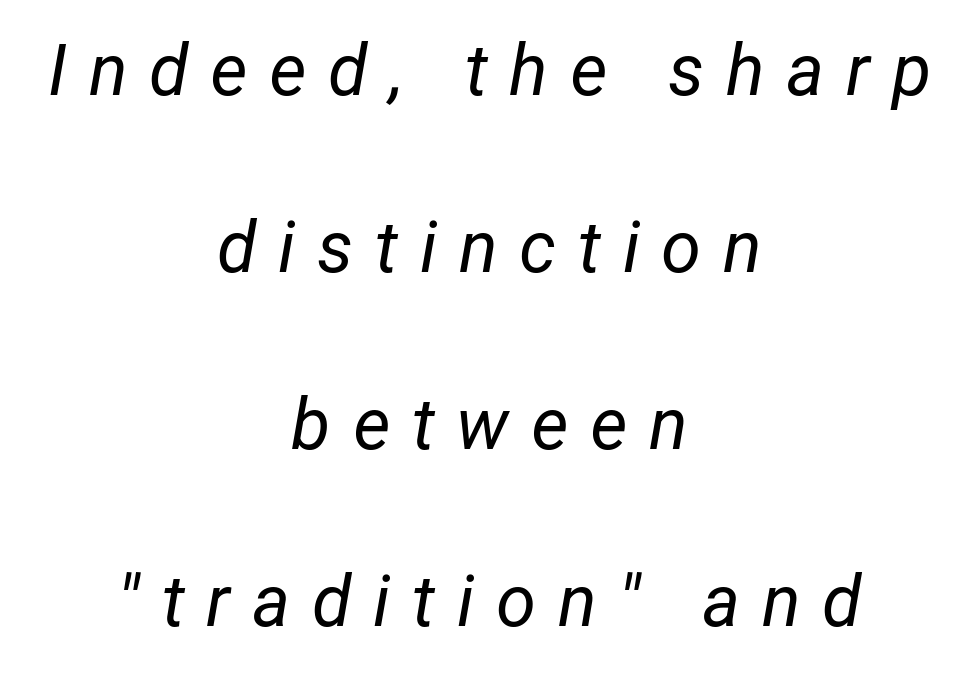
Short and long lines alike share a common midpoint. These lines were composed using italics. Loosely led — the rows are spread out. No chunkiness to these letters — they're not bold.
